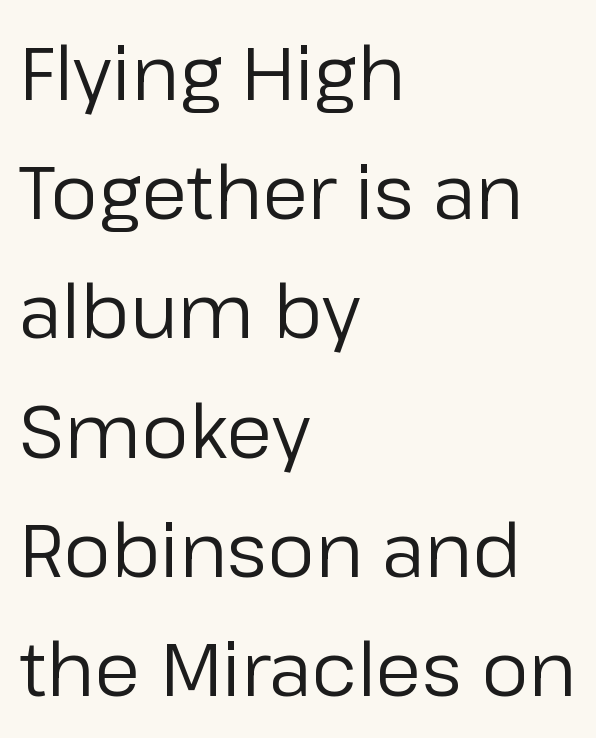
The image shows 75 px regular-weight sans-serif type, upright; set left-aligned, normal line spacing (1.59x), normal letter spacing, not underlined; low stroke contrast and a medium x-height.
